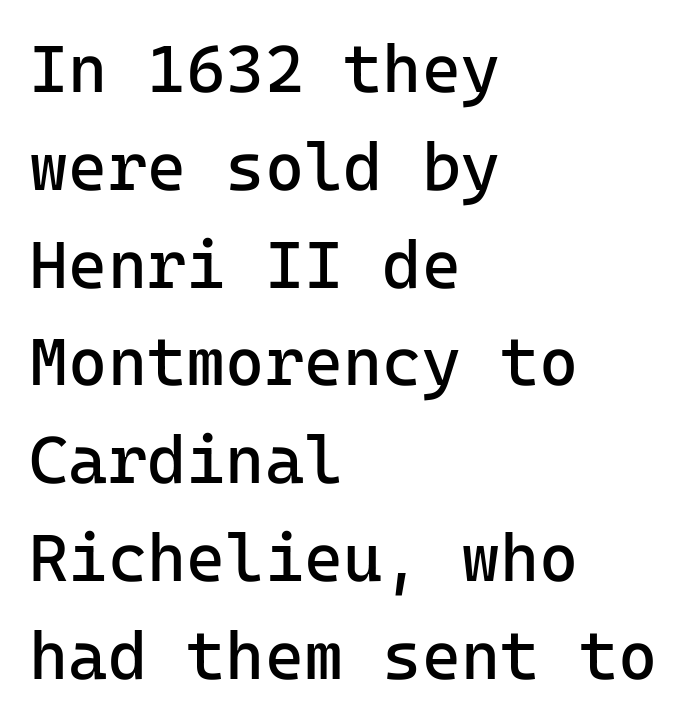
Nobody drew a line under any word here. A typesetter would call this monospace, since all characters share one set width. The compositor pushed each line to the left boundary. On a weight scale, this lands at 450 or below. Students, observe: this is what conventionally led text looks like. The font's upright variant was chosen for this text.
